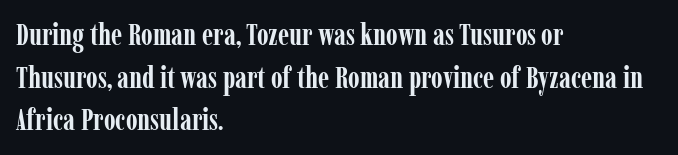
The image shows 30 px semibold, condensed serif type, upright; set left-aligned, normal line spacing (1.42x), normal letter spacing, not underlined; low stroke contrast and a medium x-height.
